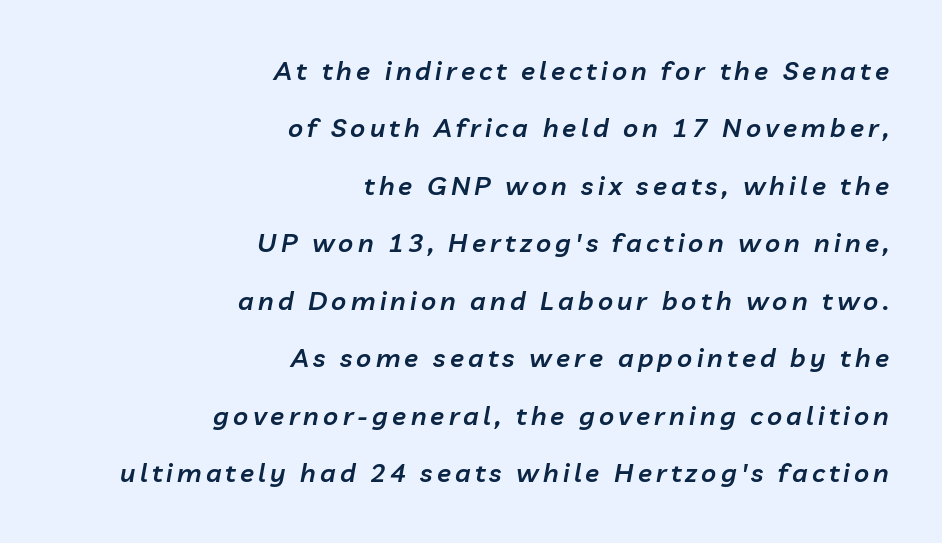
Compared with typical paragraphs, the rows here are farther apart. Layout note: lines flush right. A bit beefed up — I'd call it semibold rather than bold. An italicized treatment has been applied to the whole sample. Check under the words: just untouched page.
